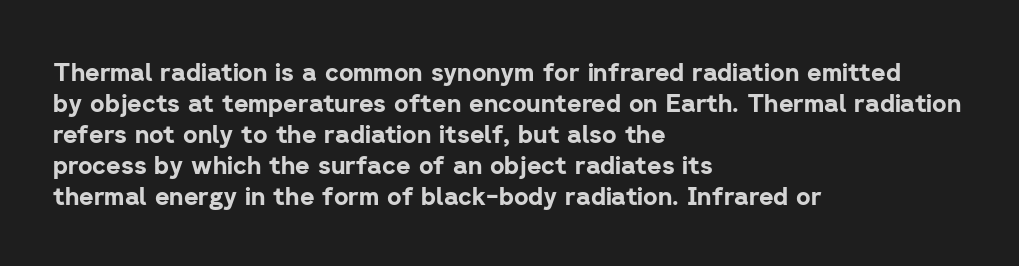
The image shows 25 px bold type, upright; set left-aligned, line spacing 1.24x, normal letter spacing, not underlined.
